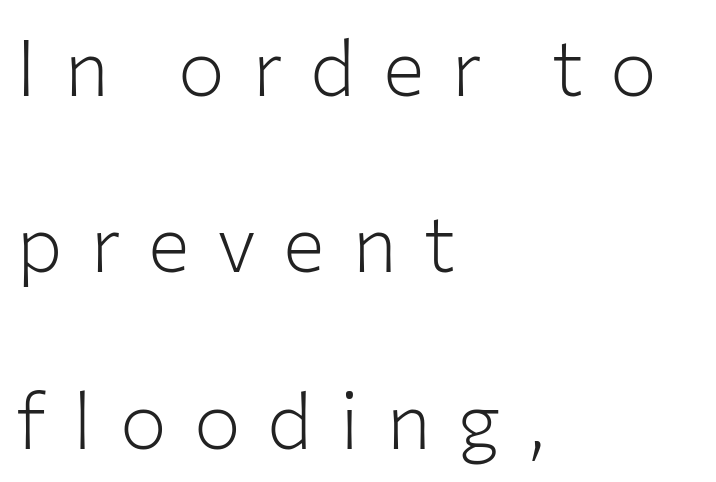
{"serif": "no", "italic": "no", "bold": "no", "weight": "light", "width": "normal", "stroke_contrast": "low", "x_height": "medium", "monospaced": "no", "underline": "no", "align": "left", "line_spacing": "loose", "line_spacing_ratio": 2.26, "letter_spacing": "wide", "letter_spacing_em": 0.35, "glyph_px": 78}
